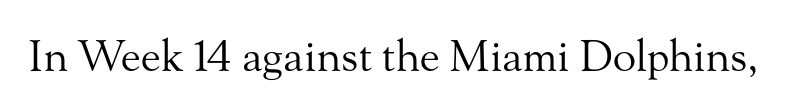
Q: Is the text bold? A: No.
Q: Is the text italic (slanted)? A: No, it is upright.
Q: Is the typeface a serif or a sans-serif typeface? A: Serif.
Q: Is the text underlined? A: No.
Q: Is the spacing between letters normal or unusually wide? A: Normal.
Q: Width (condensed, normal, or wide)? A: Normal.
Q: Stroke contrast? A: Medium.
Q: x-height? A: Small.
Q: Monospaced? A: No.
